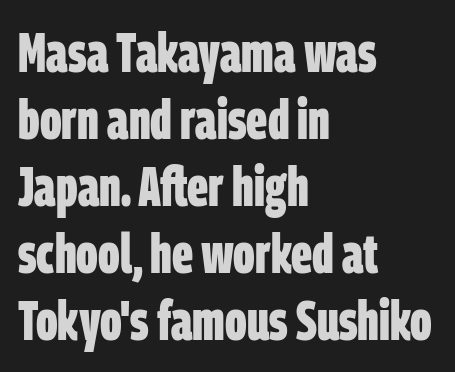
The image shows 55 px bold, condensed sans-serif type; set left-aligned, line spacing 1.22x, normal letter spacing, not underlined; low stroke contrast and a large x-height.
